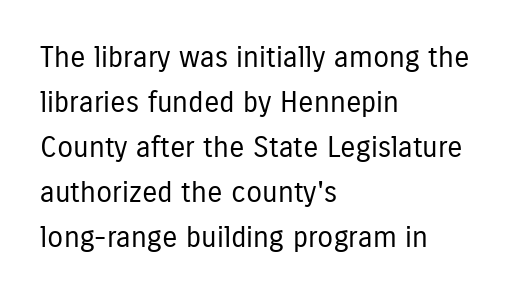
{"serif": "no", "italic": "no", "bold": "no", "weight": "regular", "width": "condensed", "stroke_contrast": "low", "x_height": "medium", "monospaced": "no", "underline": "no", "align": "left", "line_spacing": "normal", "line_spacing_ratio": 1.55, "letter_spacing": "normal", "letter_spacing_em": 0.0, "glyph_px": 29}
